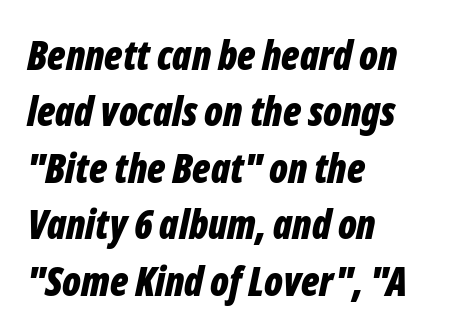
The image shows 40 px bold, condensed type, italic (leaning right); set left-aligned, normal line spacing (1.41x), normal letter spacing, not underlined; low stroke contrast and a medium x-height.
